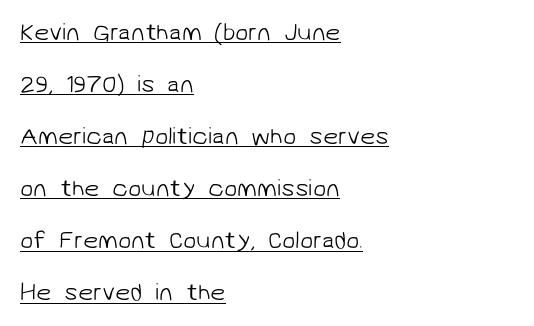
The image shows 24 px text type; set left-aligned, loose line spacing (2.17x), normal letter spacing, underlined.
